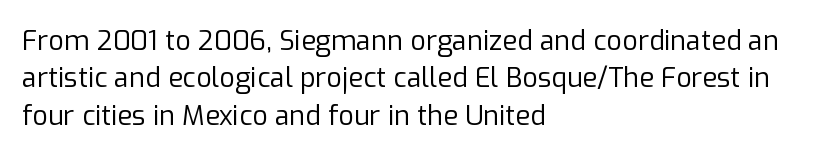
Interline gaps are of average width in this sample. Inter-character spacing is left at the font's built-in metrics. If you drew a line through each stem, it would be perfectly vertical. Words float on clear page, feet unadorned. Each line starts at the same left margin while the right side varies.
